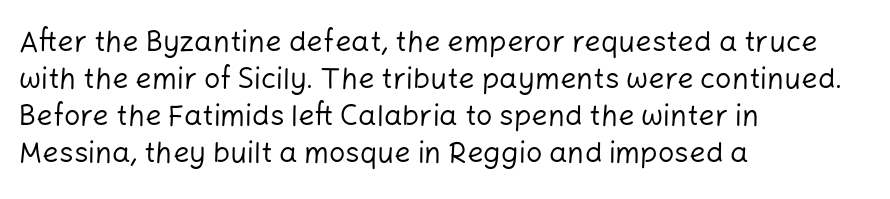
The image shows 29 px regular-weight sans-serif type, upright; set left-aligned, normal line spacing (1.28x), normal letter spacing, not underlined; low stroke contrast and a medium x-height.
